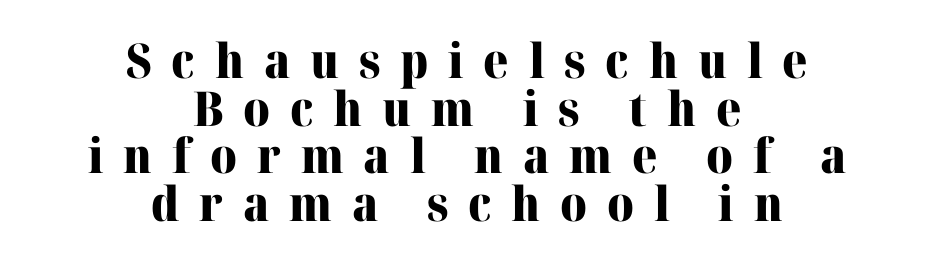
Q: Is the text bold? A: Yes.
Q: Is the text italic (slanted)? A: No, it is upright.
Q: Is the typeface a serif or a sans-serif typeface? A: Serif.
Q: Is the text underlined? A: No.
Q: How is the paragraph aligned? A: Centered.
Q: Is the spacing between letters normal or unusually wide? A: Unusually wide.
Q: Is the spacing between lines tight, normal or loose? A: Tight.
Q: Width (condensed, normal, or wide)? A: Normal.
Q: Stroke contrast? A: High.
Q: x-height? A: Medium.
Q: Monospaced? A: No.
